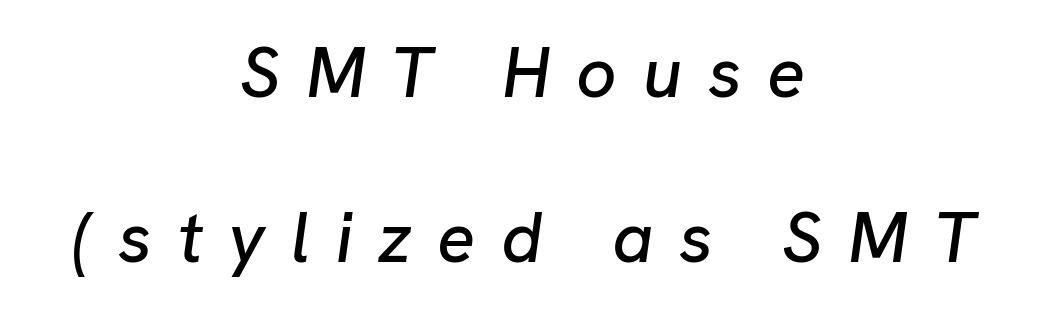
Q: Is the text italic (slanted)? A: Yes, it leans right by about 8 degrees.
Q: Is the text underlined? A: No.
Q: How is the paragraph aligned? A: Centered.
Q: Is the spacing between letters normal or unusually wide? A: Unusually wide.
Q: Is the spacing between lines tight, normal or loose? A: Loose.
Q: Width (condensed, normal, or wide)? A: Normal.
Q: Stroke contrast? A: Low.
Q: x-height? A: Medium.
Q: Monospaced? A: No.
